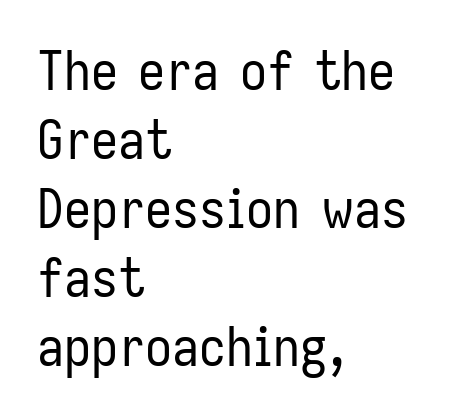
The image shows 54 px regular-weight, condensed sans-serif type, upright; set left-aligned, normal line spacing (1.28x), normal letter spacing, not underlined; low stroke contrast and a medium x-height.
